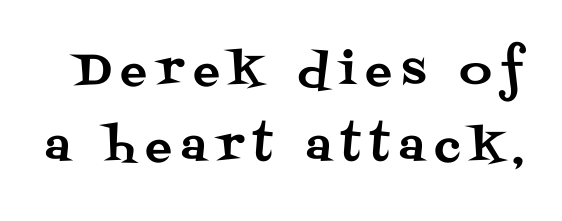
Q: Is the text italic (slanted)? A: No, it is upright.
Q: Is the typeface a serif or a sans-serif typeface? A: Serif.
Q: Is the text underlined? A: No.
Q: Is the spacing between letters normal or unusually wide? A: Unusually wide.
Q: Width (condensed, normal, or wide)? A: Normal.
Q: Stroke contrast? A: Medium.
Q: x-height? A: Large.
Q: Monospaced? A: No.
